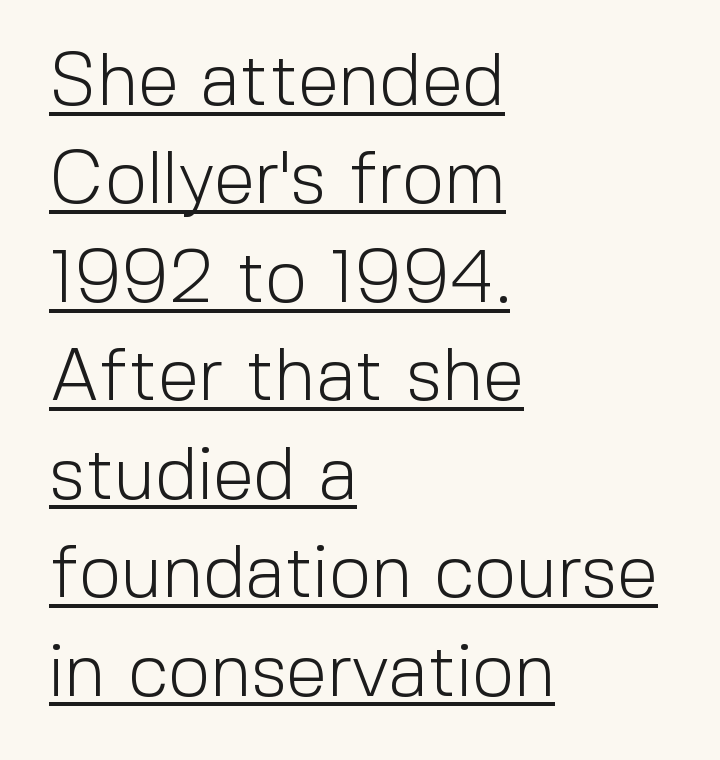
The image shows 74 px light sans-serif type, upright; set left-aligned, normal line spacing (1.33x), normal letter spacing, underlined; a medium x-height.
